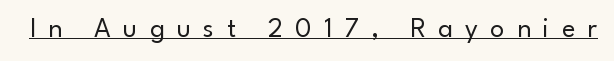
The image shows 28 px regular-weight sans-serif type, upright; set unusually wide letter spacing (+0.44 em), underlined; low stroke contrast and a small x-height.
